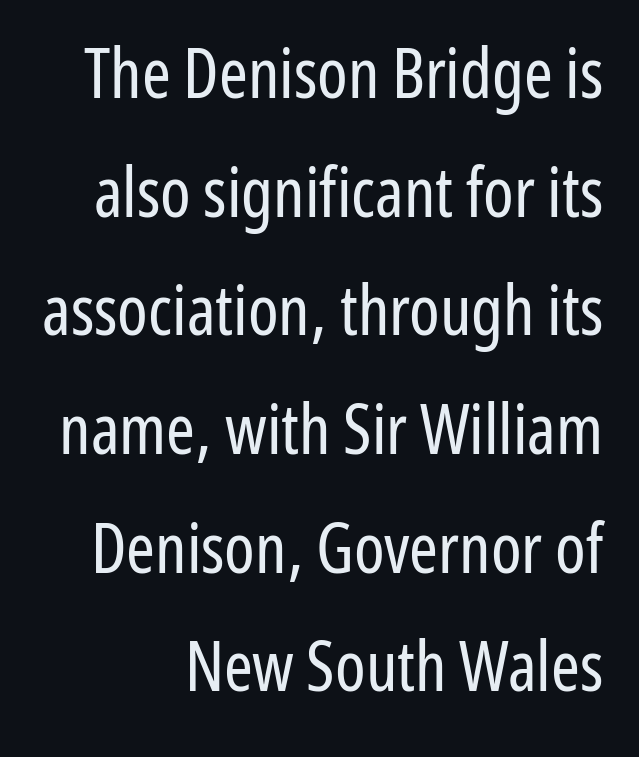
The image shows 69 px regular-weight, condensed sans-serif type, upright; set line spacing 1.72x, normal letter spacing, not underlined; low stroke contrast and a medium x-height.
